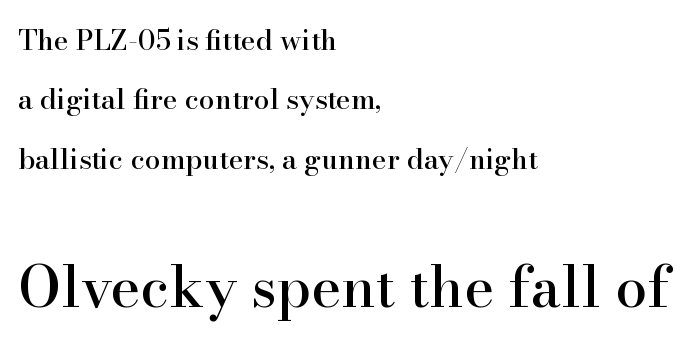
The rag falls on the right side of this text block. A bare baseline throughout the passage. Quick note: not italic, upright. Characters follow at the spacing the type designer built in. Little horizontal feet cap the strokes, marking this as serif type.
